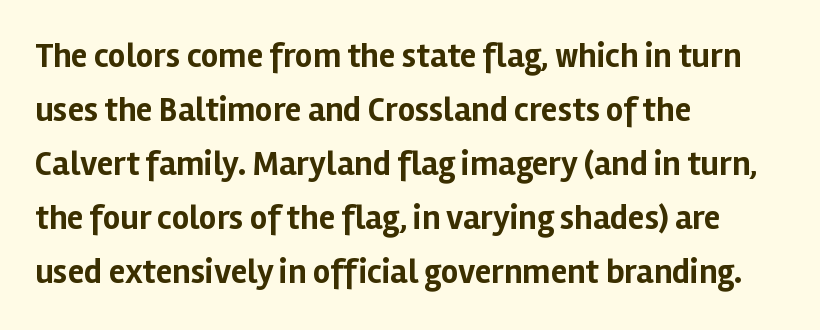
Characters follow at the spacing the type designer built in. Left-aligned paragraph, ragged on the right. Note the varied advance widths — an 'i' is clearly narrower than an 'm'. Its strokes are broad and dark, the hallmark of bold type. Is this a sans? Yes — the strokes have no serifs. What's the leading like? Ordinary, nothing unusual.
